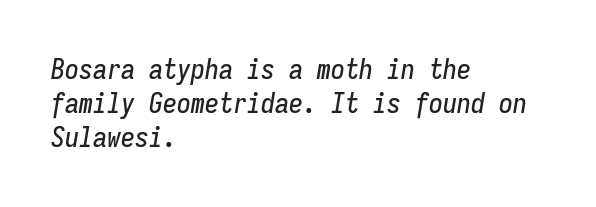
{"italic": "yes", "lean": "right", "slant_degrees": 9, "width": "condensed", "stroke_contrast": "low", "x_height": "medium", "monospaced": "yes", "underline": "no", "align": "left", "line_spacing_ratio": 1.22, "letter_spacing": "normal", "letter_spacing_em": 0.0, "glyph_px": 28}
